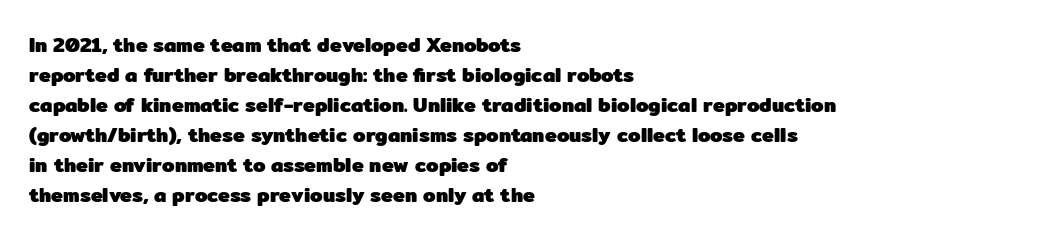
Q: Is the text bold? A: Yes.
Q: Is the text italic (slanted)? A: No, it is upright.
Q: Is the text underlined? A: No.
Q: How is the paragraph aligned? A: Left-aligned.
Q: Is the spacing between letters normal or unusually wide? A: Normal.
Q: Is the spacing between lines tight, normal or loose? A: Normal.
